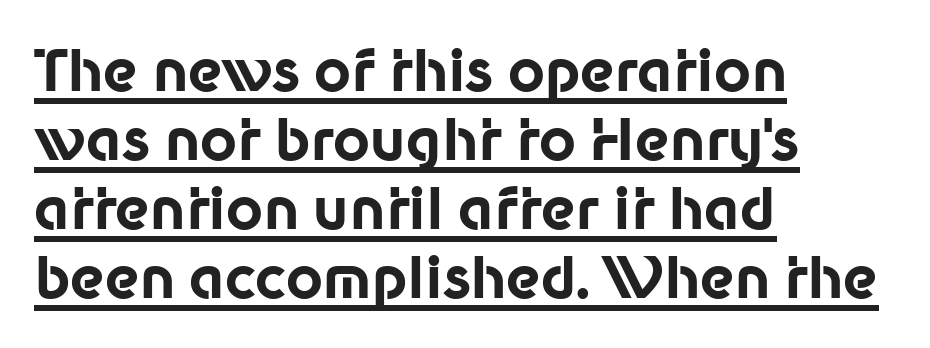
These lines are rendered in a variable-pitch font. These characters rest on top of a visible drawn line. The gaps between neighbouring characters are ordinary and unremarkable. Nope, not italic — everything's standing straight.
